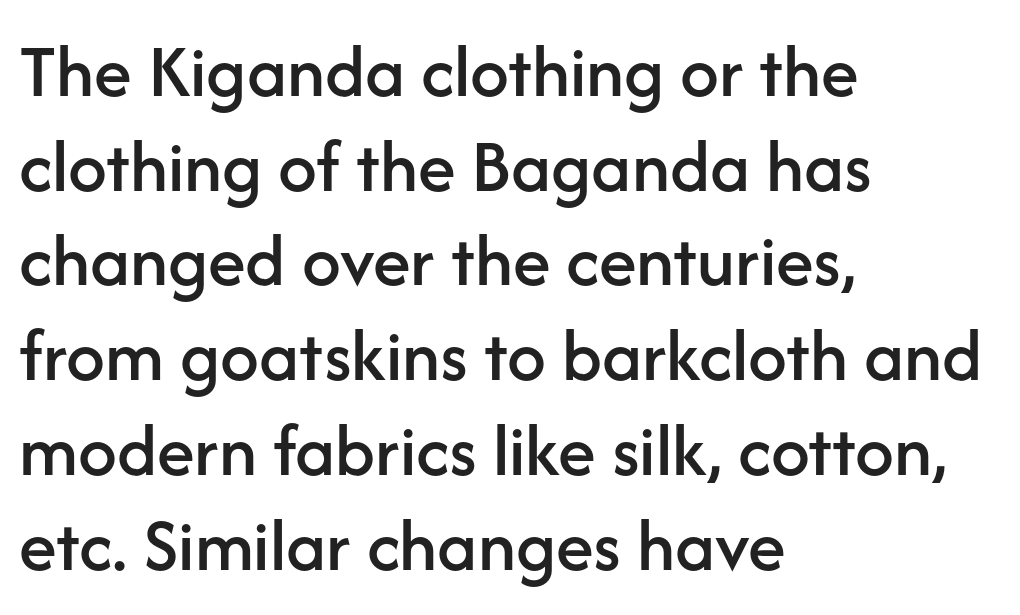
The image shows 77 px sans-serif type, upright; set left-aligned, line spacing 1.23x, normal letter spacing, not underlined; low stroke contrast and a medium x-height.
